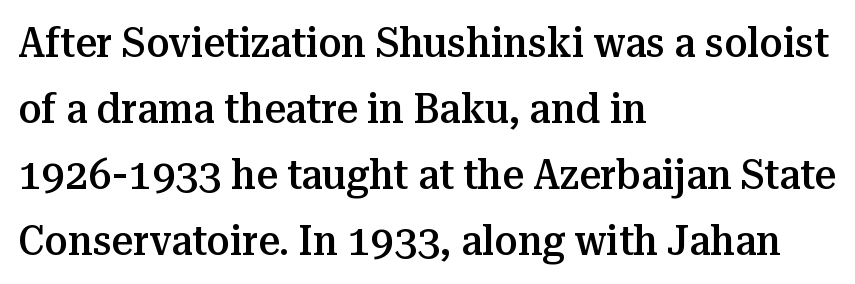
{"serif": "yes", "italic": "no", "bold": "semi", "weight": "semibold", "width": "normal", "stroke_contrast": "medium", "x_height": "medium", "monospaced": "no", "underline": "no", "align": "left", "line_spacing": "normal", "line_spacing_ratio": 1.57, "letter_spacing": "normal", "letter_spacing_em": 0.0, "glyph_px": 42}
